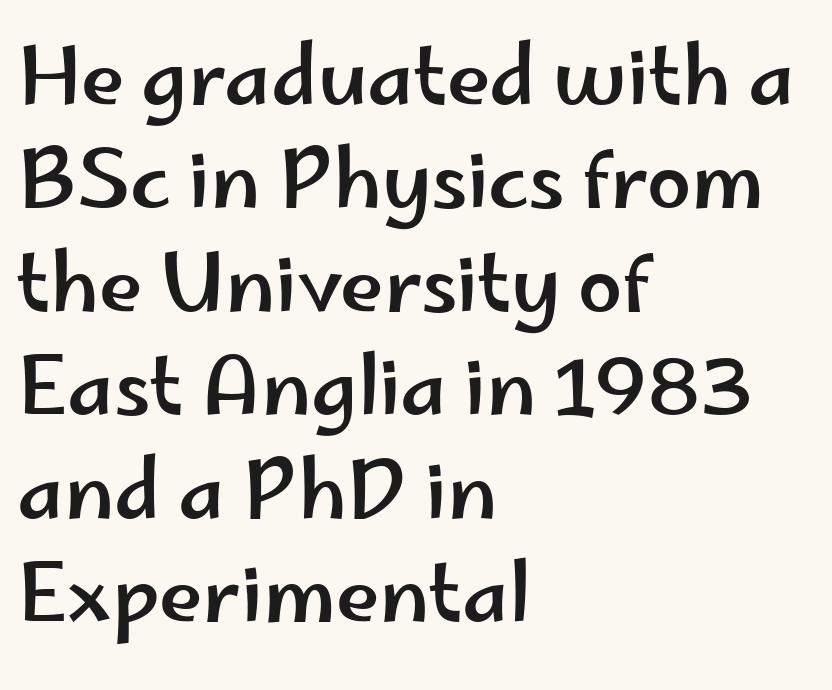
The image shows 79 px wide sans-serif type, upright; set left-aligned, normal line spacing (1.31x), normal letter spacing, not underlined; low stroke contrast and a small x-height.
